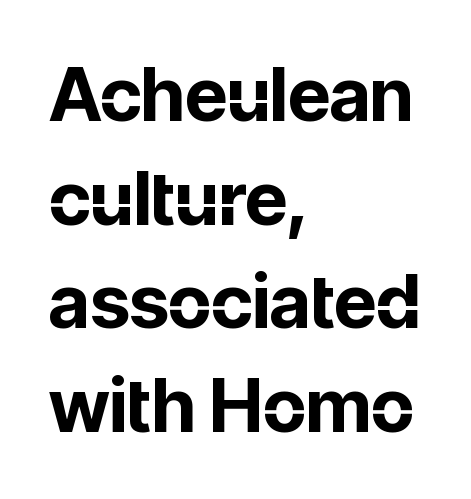
The image shows 74 px bold sans-serif type, upright; set left-aligned, normal line spacing (1.4x), normal letter spacing, not underlined; low stroke contrast and a medium x-height.
